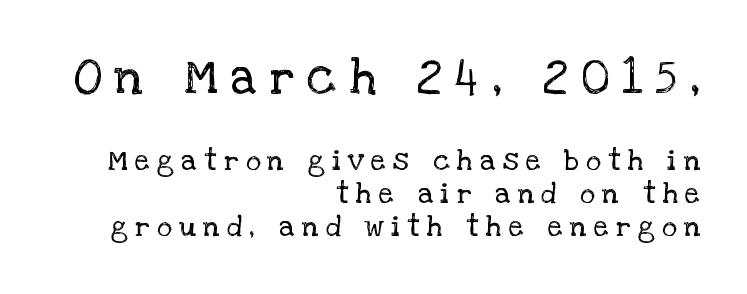
The image shows 50 px regular-weight serif type, upright; set right-aligned, tight line spacing (1.13x), unusually wide letter spacing (+0.26 em), not underlined; the first (top) block is 1.72x larger; low stroke contrast and a large x-height.
